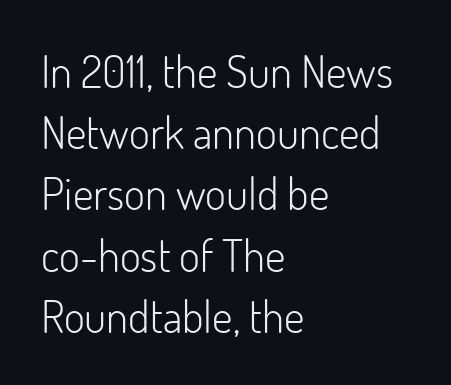
The image shows 45 px light sans-serif type, upright; set left-aligned, normal line spacing (1.36x), normal letter spacing, not underlined; low stroke contrast and a small x-height.
